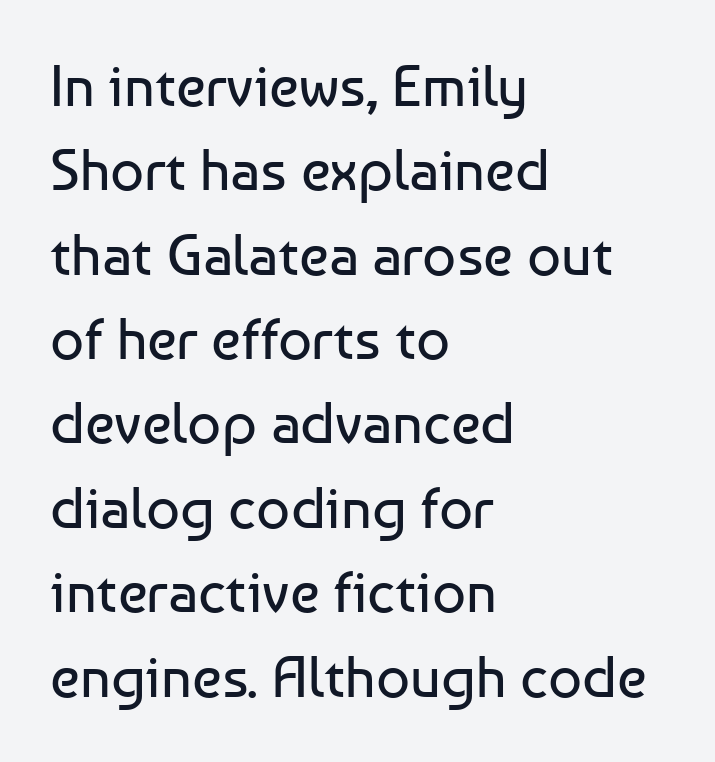
Observe the absence of serifs on each vertical stroke in this sample. You can tell it's not italic because the verticals are truly vertical. Which margin do the lines hug? The left one — the right edge is uneven. Rule under the text: the space is simply empty.
